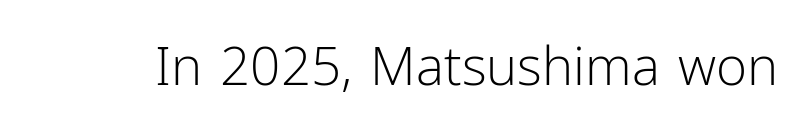
{"serif": "no", "italic": "no", "bold": "no", "weight": "light", "width": "normal", "stroke_contrast": "low", "x_height": "medium", "monospaced": "no", "underline": "no", "letter_spacing": "normal", "letter_spacing_em": 0.0, "glyph_px": 53}
